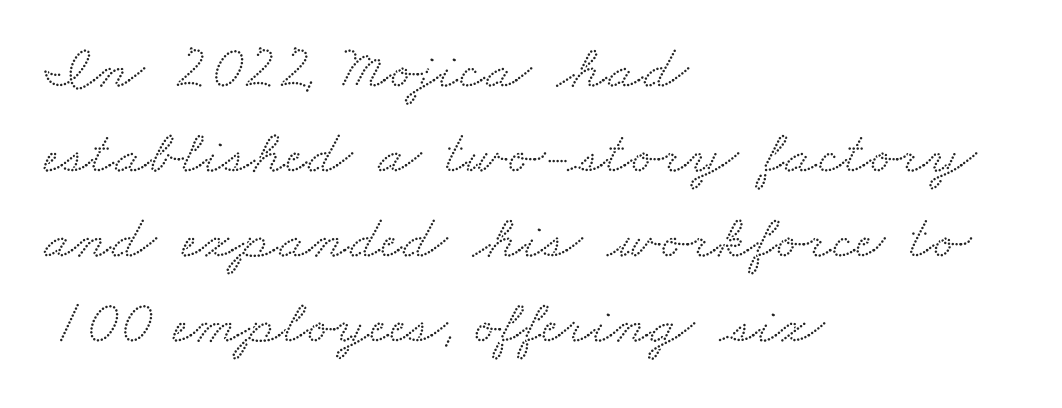
Q: Is the typeface a serif or a sans-serif typeface? A: Serif.
Q: Is the text underlined? A: No.
Q: How is the paragraph aligned? A: Left-aligned.
Q: Is the spacing between letters normal or unusually wide? A: Normal.
Q: Is the spacing between lines tight, normal or loose? A: Normal.
Q: Width (condensed, normal, or wide)? A: Wide.
Q: Stroke contrast? A: Medium.
Q: x-height? A: Small.
Q: Monospaced? A: No.
